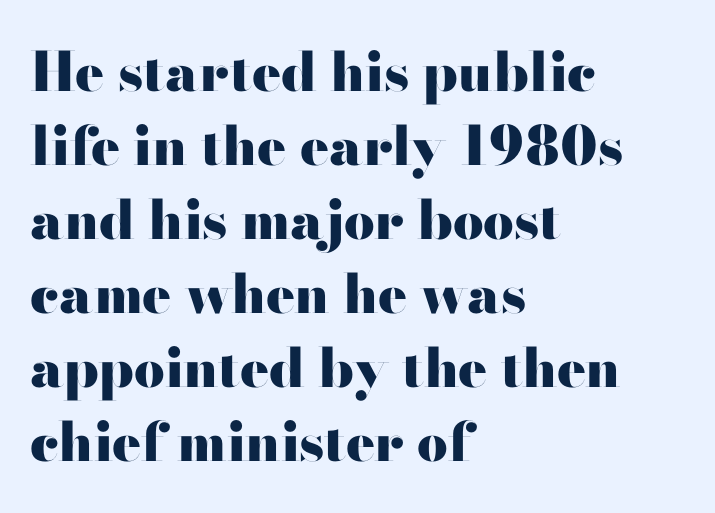
Q: Is the text bold? A: Yes.
Q: Is the text italic (slanted)? A: No, it is upright.
Q: Is the typeface a serif or a sans-serif typeface? A: Sans-serif.
Q: Is the text underlined? A: No.
Q: How is the paragraph aligned? A: Left-aligned.
Q: Is the spacing between letters normal or unusually wide? A: Normal.
Q: Is the spacing between lines tight, normal or loose? A: Normal.
Q: Width (condensed, normal, or wide)? A: Wide.
Q: Stroke contrast? A: High.
Q: x-height? A: Small.
Q: Monospaced? A: No.
